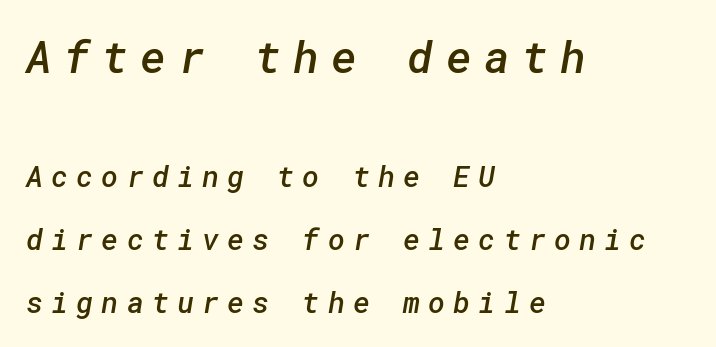
{"serif": "no", "bold": "semi", "weight": "semibold", "width": "normal", "stroke_contrast": "low", "x_height": "medium", "underline": "no", "align": "left", "line_spacing": "loose", "line_spacing_ratio": 2.16, "letter_spacing": "wide", "letter_spacing_em": 0.28, "larger_block": "first", "size_ratio": 1.52, "glyph_px": 44}
